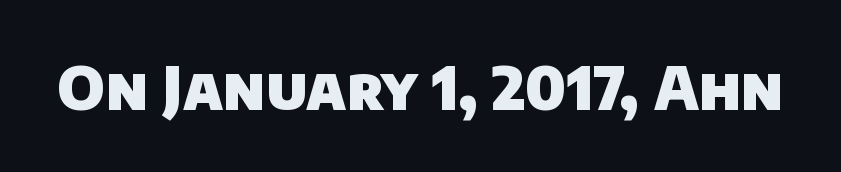
The type is set solid horizontally, with unmodified tracking. Type without underlining. You could not count columns in this text — the font is proportionally spaced. The rendering uses a bold face; every stroke is thick and dark.
